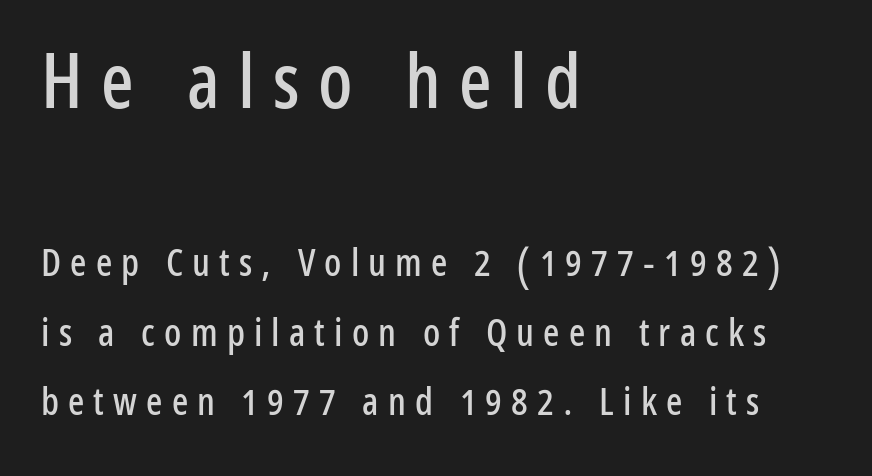
{"serif": "no", "italic": "no", "width": "condensed", "stroke_contrast": "low", "x_height": "medium", "monospaced": "no", "underline": "no", "align": "left", "line_spacing_ratio": 1.84, "letter_spacing": "wide", "letter_spacing_em": 0.24, "larger_block": "first", "size_ratio": 2.0, "glyph_px": 76}
